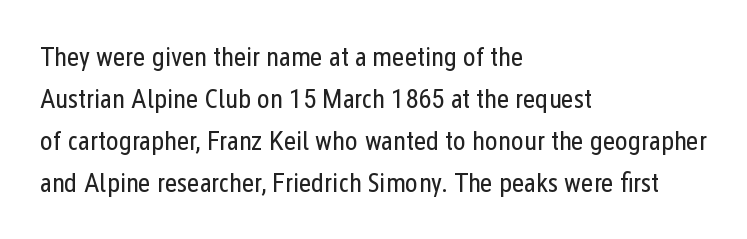
Anything drawn beneath the words? Only blank space. Each word holds together tightly as a unit, with standard inter-letter gaps. Each stroke keeps to a modest, everyday thickness or less. Normally led — the rows are evenly, conventionally spaced. In CSS terms this would be text-align: left. Does the lettering tilt? It doesn't — this is upright.
